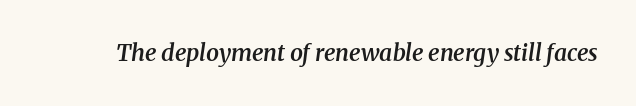
The image shows 23 px text type, italic (leaning right); set normal letter spacing, not underlined.
